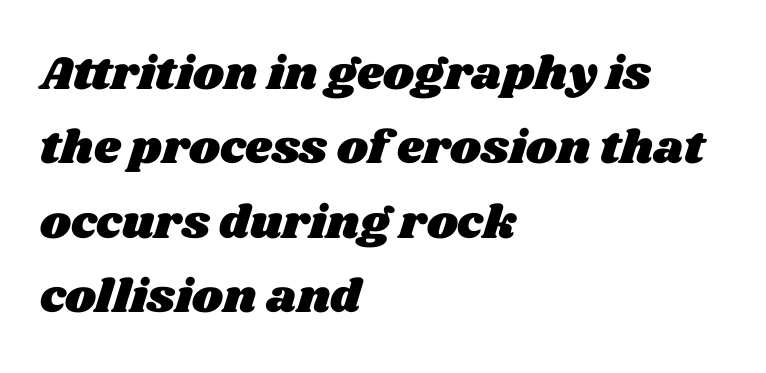
Q: Is the text underlined? A: No.
Q: How is the paragraph aligned? A: Left-aligned.
Q: Is the spacing between letters normal or unusually wide? A: Normal.
Q: Is the spacing between lines tight, normal or loose? A: Normal.
Q: Width (condensed, normal, or wide)? A: Wide.
Q: Stroke contrast? A: Medium.
Q: x-height? A: Large.
Q: Monospaced? A: No.
